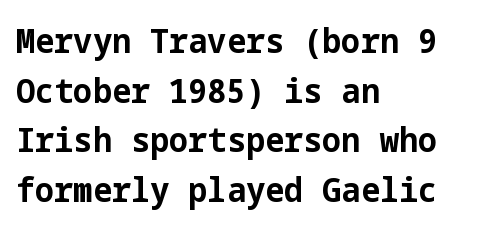
{"serif": "no", "italic": "no", "bold": "yes", "weight": "bold", "width": "normal", "stroke_contrast": "low", "x_height": "medium", "underline": "no", "align": "left", "line_spacing": "normal", "line_spacing_ratio": 1.46, "letter_spacing": "normal", "letter_spacing_em": 0.0, "glyph_px": 34}
